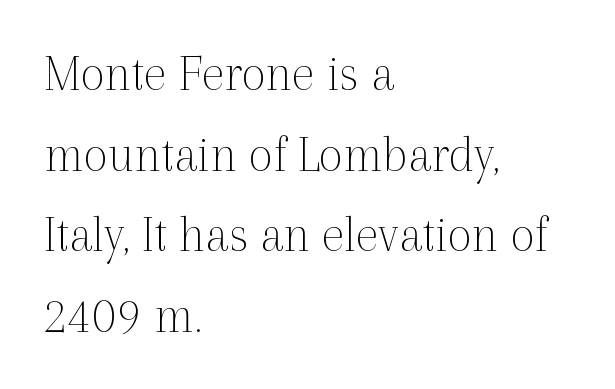
The image shows 53 px thin serif type, upright; set left-aligned, normal line spacing (1.52x), normal letter spacing, not underlined; a medium x-height.
